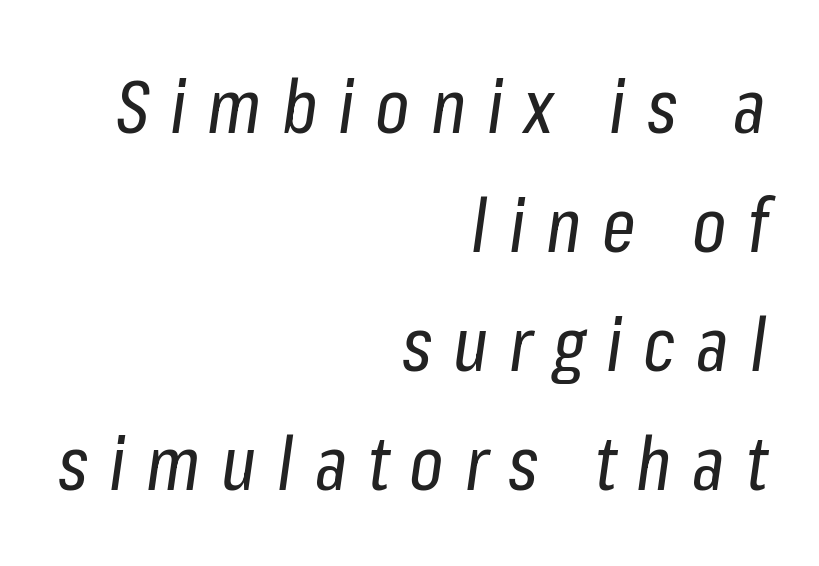
Q: Is the text bold? A: No.
Q: Is the text italic (slanted)? A: Yes, it leans right by about 8 degrees.
Q: Is the text underlined? A: No.
Q: How is the paragraph aligned? A: Right-aligned.
Q: Is the spacing between letters normal or unusually wide? A: Unusually wide.
Q: Is the spacing between lines tight, normal or loose? A: Normal.
Q: Width (condensed, normal, or wide)? A: Condensed.
Q: Stroke contrast? A: Low.
Q: x-height? A: Medium.
Q: Monospaced? A: No.
